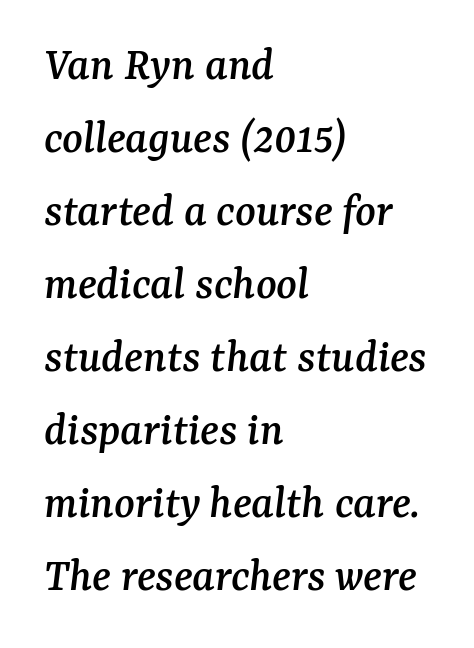
{"serif": "yes", "italic": "yes", "lean": "right", "slant_degrees": 7, "width": "normal", "stroke_contrast": "medium", "x_height": "medium", "monospaced": "no", "underline": "no", "align": "left", "line_spacing": "normal", "line_spacing_ratio": 1.52, "letter_spacing": "normal", "letter_spacing_em": 0.0, "glyph_px": 48}
